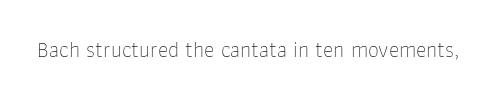
The image shows 22 px text type, upright; set normal letter spacing, not underlined.
